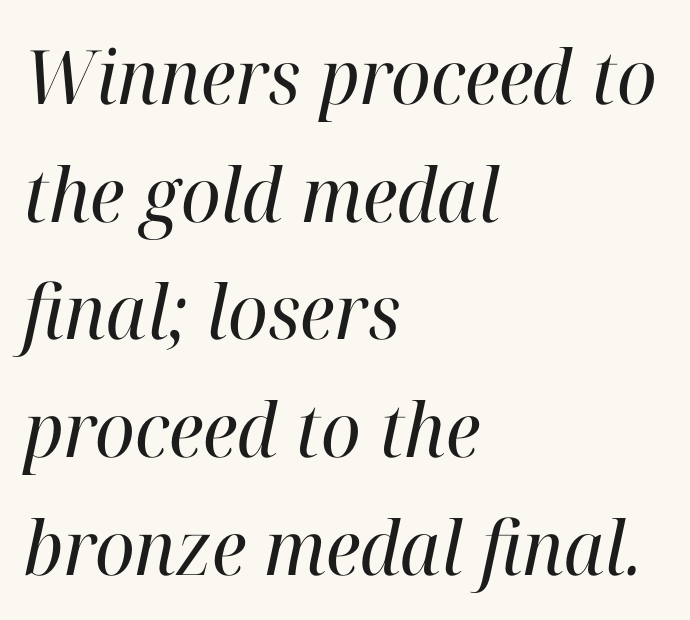
Q: Is the text bold? A: No.
Q: Is the text italic (slanted)? A: Yes, it leans right by about 12 degrees.
Q: Is the typeface a serif or a sans-serif typeface? A: Serif.
Q: Is the text underlined? A: No.
Q: How is the paragraph aligned? A: Left-aligned.
Q: Is the spacing between letters normal or unusually wide? A: Normal.
Q: Is the spacing between lines tight, normal or loose? A: Normal.
Q: Width (condensed, normal, or wide)? A: Normal.
Q: Stroke contrast? A: High.
Q: x-height? A: Medium.
Q: Monospaced? A: No.
